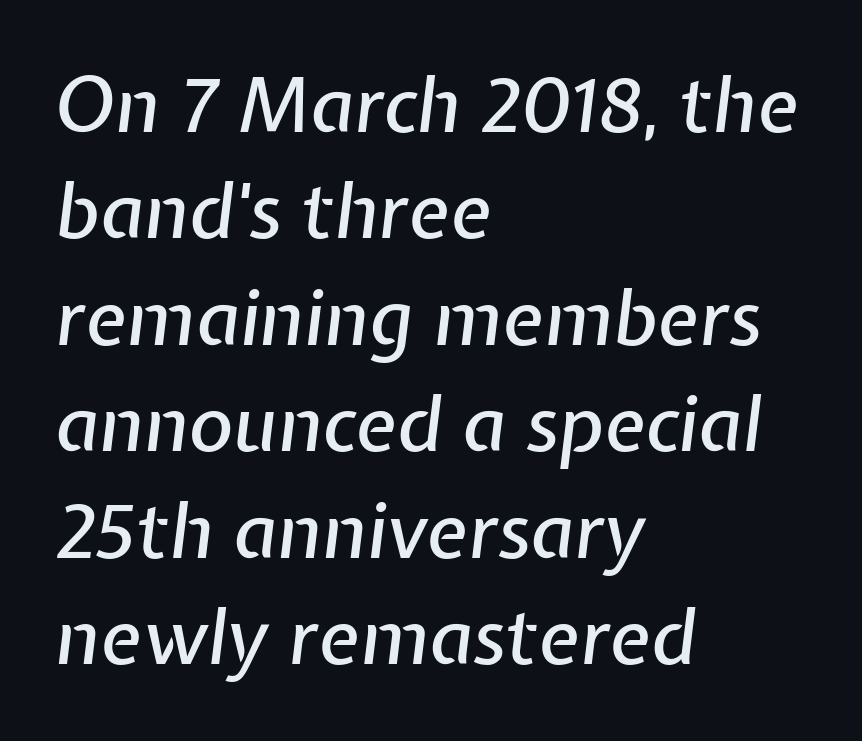
The image shows 76 px text type, italic (leaning right); set left-aligned, normal line spacing (1.4x), normal letter spacing, not underlined; low stroke contrast and a medium x-height.
